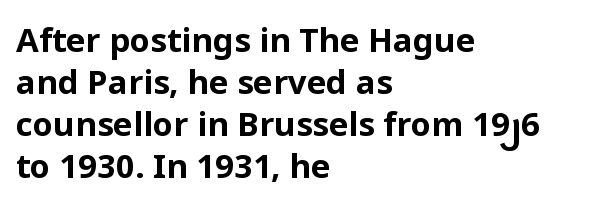
The glyphs have the mass of a bold cut. The font family rendered here belongs to the sans-serif group. Characters follow at the spacing the type designer built in. The lines are quadded left. The passage shown is not underscored anywhere.
